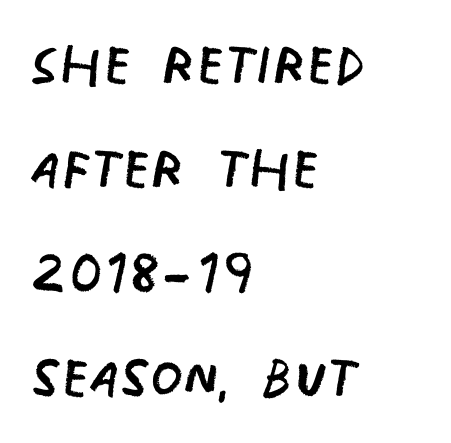
Q: Is the text bold? A: No.
Q: Is the typeface a serif or a sans-serif typeface? A: Sans-serif.
Q: Is the text underlined? A: No.
Q: How is the paragraph aligned? A: Left-aligned.
Q: Is the spacing between letters normal or unusually wide? A: Normal.
Q: Is the spacing between lines tight, normal or loose? A: Normal.
Q: Width (condensed, normal, or wide)? A: Condensed.
Q: Stroke contrast? A: Low.
Q: x-height? A: Large.
Q: Monospaced? A: No.
